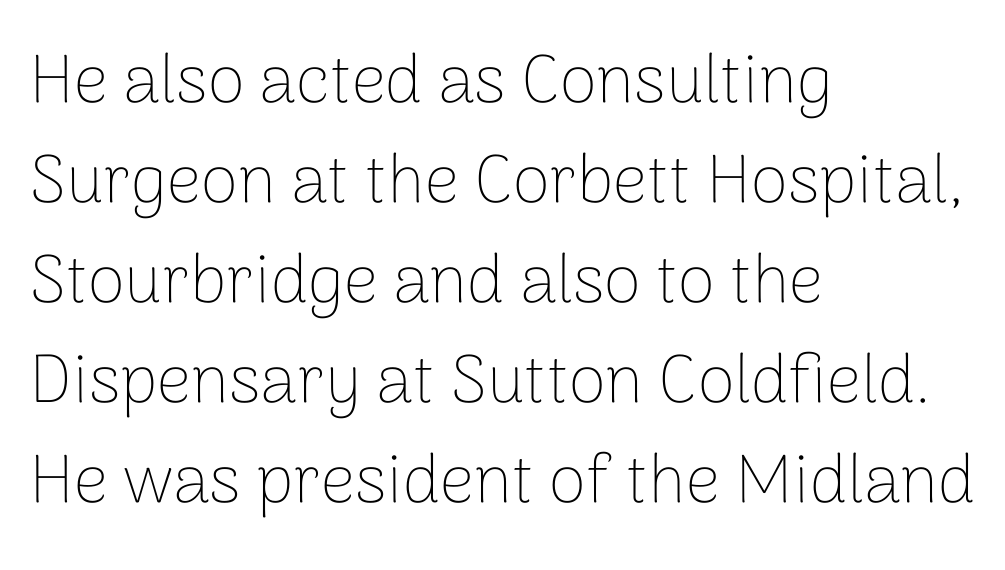
Q: Is the text bold? A: No.
Q: Is the text italic (slanted)? A: No, it is upright.
Q: Is the typeface a serif or a sans-serif typeface? A: Sans-serif.
Q: Is the text underlined? A: No.
Q: How is the paragraph aligned? A: Left-aligned.
Q: Is the spacing between letters normal or unusually wide? A: Normal.
Q: Is the spacing between lines tight, normal or loose? A: Normal.
Q: Width (condensed, normal, or wide)? A: Normal.
Q: Stroke contrast? A: Low.
Q: x-height? A: Medium.
Q: Monospaced? A: No.
